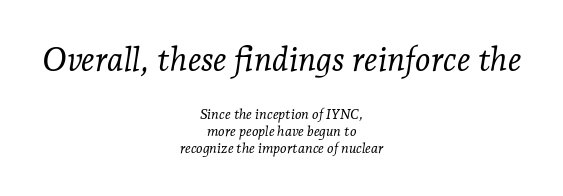
Note: larger setting up top, smaller setting below. Each stroke keeps to a modest, everyday thickness or less. The gaps between neighbouring characters are ordinary and unremarkable. The area under the type is left untouched.
